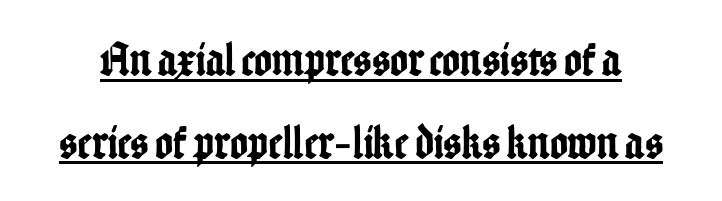
The image shows 48 px condensed sans-serif type, upright; set line spacing 1.72x, normal letter spacing, underlined; low stroke contrast and a medium x-height.
